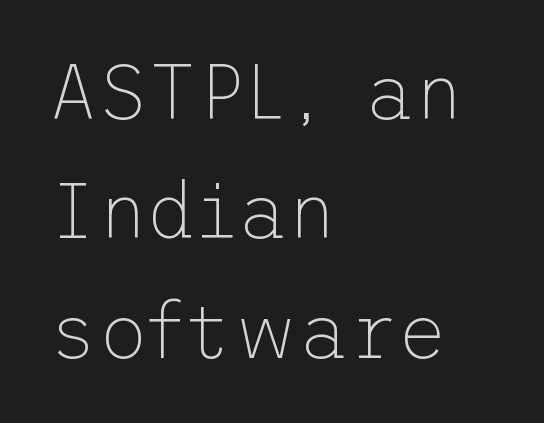
The image shows 77 px thin sans-serif type, upright; set left-aligned, normal line spacing (1.55x), normal letter spacing, not underlined; low stroke contrast and a medium x-height.
